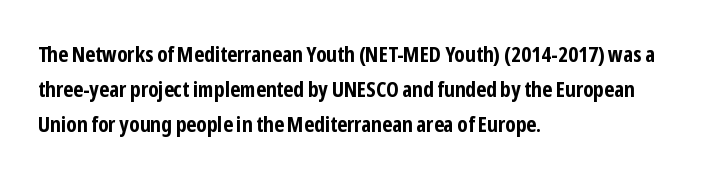
One-word summary of the alignment: left. Characters remain perfectly vertical along every line. Words float on clear page, feet unadorned. Look at the tracking — it's just the regular setting, nothing added.
